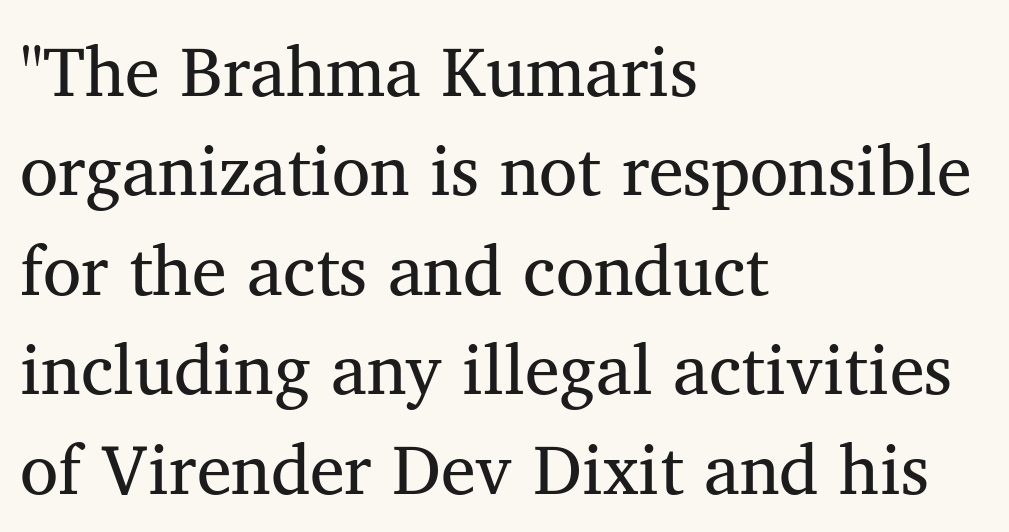
Q: Is the text bold? A: No.
Q: Is the text italic (slanted)? A: No, it is upright.
Q: Is the typeface a serif or a sans-serif typeface? A: Serif.
Q: Is the text underlined? A: No.
Q: How is the paragraph aligned? A: Left-aligned.
Q: Is the spacing between letters normal or unusually wide? A: Normal.
Q: Is the spacing between lines tight, normal or loose? A: Normal.
Q: Width (condensed, normal, or wide)? A: Normal.
Q: Stroke contrast? A: Medium.
Q: x-height? A: Medium.
Q: Monospaced? A: No.
